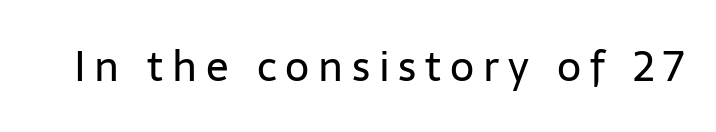
The image shows 42 px regular-weight sans-serif type, upright; set unusually wide letter spacing (+0.21 em), not underlined; low stroke contrast and a medium x-height.
